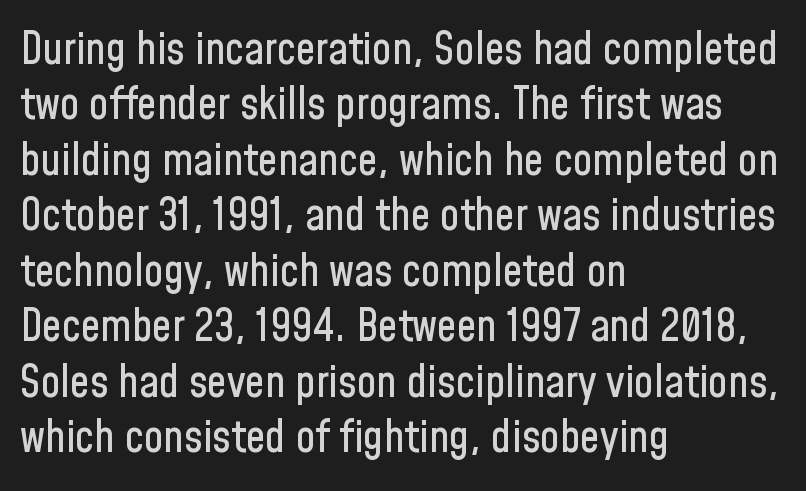
{"serif": "no", "italic": "no", "width": "condensed", "stroke_contrast": "low", "x_height": "medium", "monospaced": "no", "underline": "no", "align": "left", "line_spacing": "normal", "line_spacing_ratio": 1.26, "letter_spacing": "normal", "letter_spacing_em": 0.0, "glyph_px": 44}
